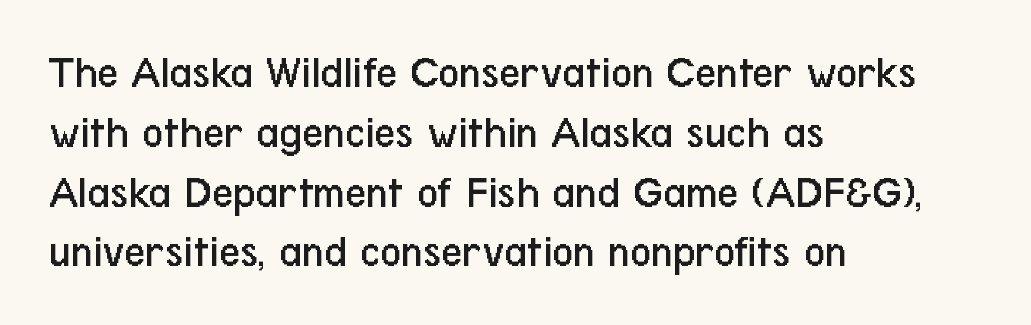
Look at the tracking — it's just the regular setting, nothing added. A typesetter would mark this as roman, not italic. Any mark beneath the type? The region is blank. The rendering uses natural spacing where letterforms have individual widths. The typeface chosen for these lines omits serifs.
